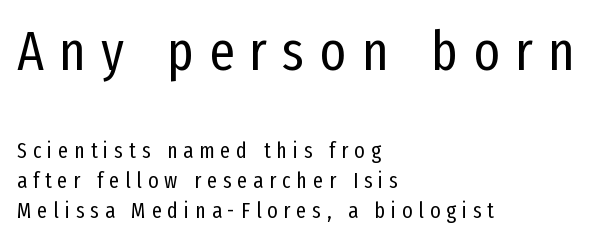
The image shows 56 px regular-weight, condensed sans-serif type, upright; set left-aligned, normal line spacing (1.35x), unusually wide letter spacing (+0.27 em), not underlined; the first (top) block is 2.55x larger; low stroke contrast and a medium x-height.
